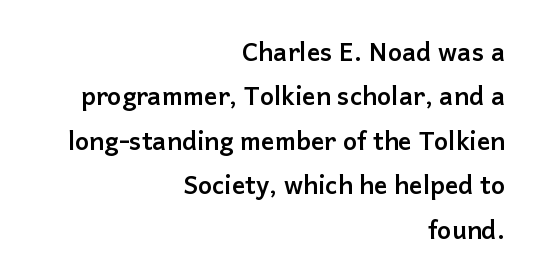
Q: Is the text bold? A: Yes.
Q: Is the text italic (slanted)? A: No, it is upright.
Q: Is the text underlined? A: No.
Q: How is the paragraph aligned? A: Right-aligned.
Q: Is the spacing between letters normal or unusually wide? A: Normal.
